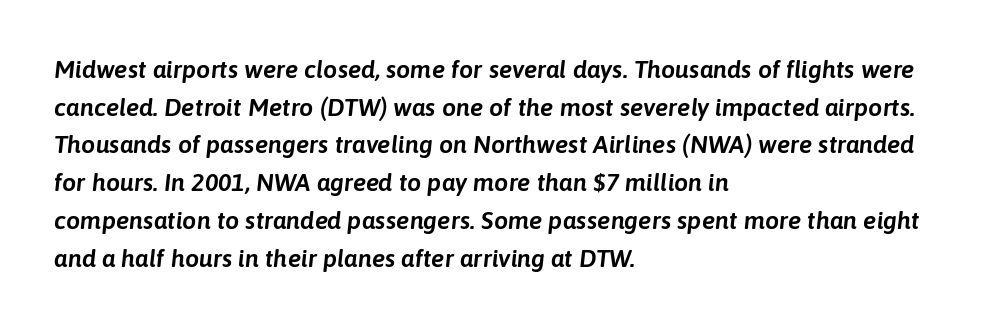
{"italic": "yes", "lean": "right", "slant_degrees": 6, "underline": "no", "align": "left", "line_spacing": "normal", "line_spacing_ratio": 1.51, "letter_spacing": "normal", "letter_spacing_em": 0.0, "glyph_px": 25}
